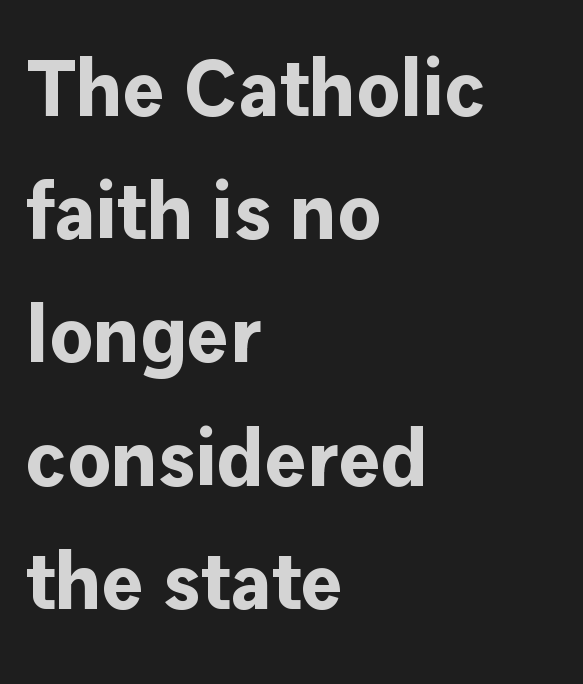
Type style note: lacks serifs. In CSS terms this would be text-align: left. Between one letter and the next there's only the usual sliver of space. Check the space under the baseline: it is left empty. You could not count columns in this text — the font is proportionally spaced.
